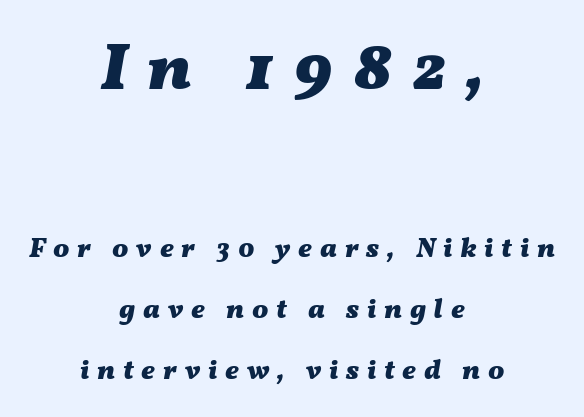
Q: Is the text bold? A: Yes.
Q: Is the text italic (slanted)? A: Yes, it leans right by about 11 degrees.
Q: Is the text underlined? A: No.
Q: How is the paragraph aligned? A: Centered.
Q: Is the spacing between letters normal or unusually wide? A: Unusually wide.
Q: Is the spacing between lines tight, normal or loose? A: Loose.
Q: Which block of text is set in a larger size, the first (top) or the second (bottom)? A: The first (top) one.
Q: Width (condensed, normal, or wide)? A: Wide.
Q: Stroke contrast? A: Medium.
Q: x-height? A: Medium.
Q: Monospaced? A: No.
